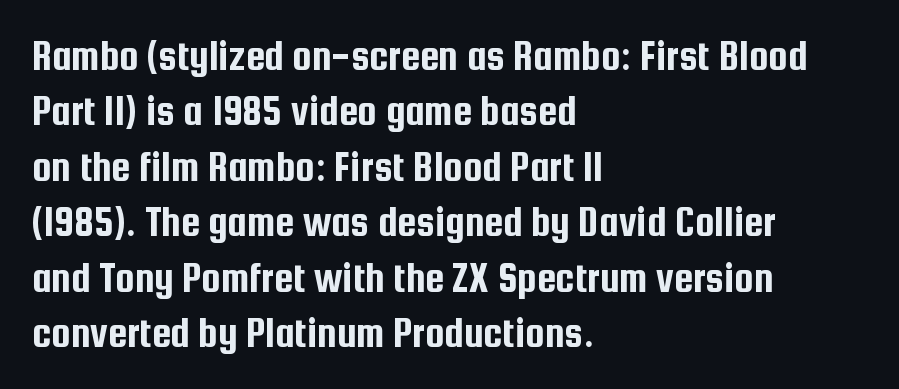
{"serif": "no", "italic": "no", "width": "condensed", "stroke_contrast": "low", "x_height": "medium", "monospaced": "no", "underline": "no", "align": "left", "line_spacing": "normal", "line_spacing_ratio": 1.29, "letter_spacing": "normal", "letter_spacing_em": 0.0, "glyph_px": 43}
